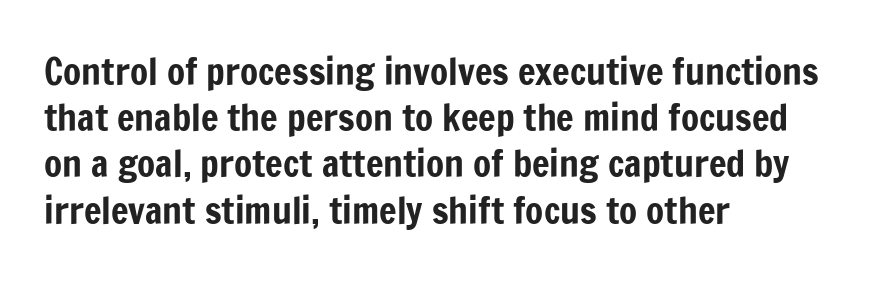
The image shows 37 px condensed sans-serif type, upright; set left-aligned, normal line spacing (1.25x), normal letter spacing, not underlined; low stroke contrast and a medium x-height.
